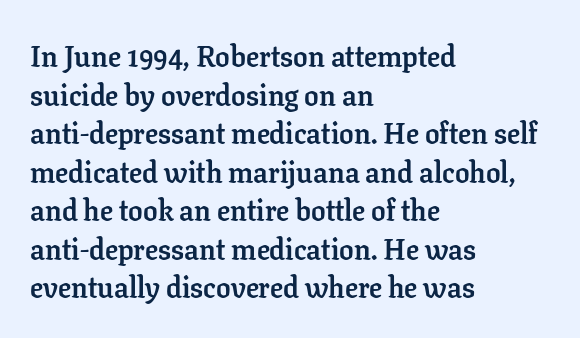
The image shows 29 px semibold serif type, upright; set left-aligned, normal line spacing (1.33x), normal letter spacing, not underlined; low stroke contrast and a medium x-height.
